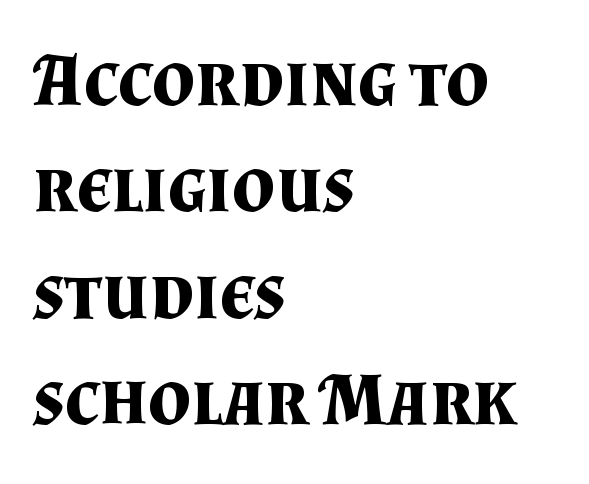
Compared with typical body copy, the letter spacing here is the same. Regarding serifs, this sample has them. Casual observation: everything's shoved over to the left. Has an underline been added? It has not. This sample has the flowing, uneven cadence of proportional lettering. Successive baselines arrive at the customary interval.
